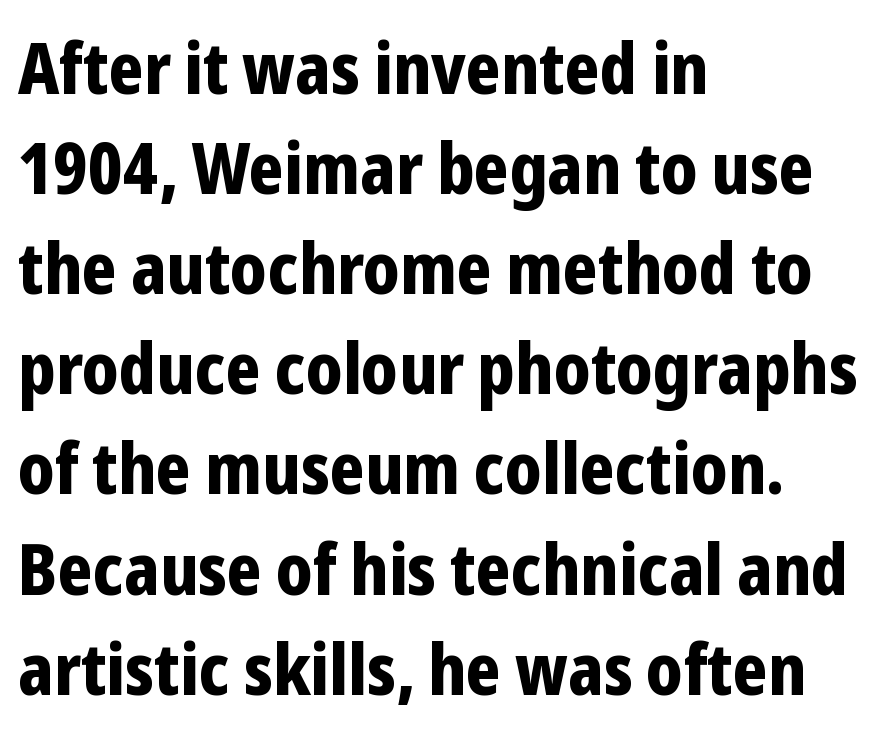
{"serif": "no", "italic": "no", "bold": "yes", "weight": "bold", "width": "condensed", "stroke_contrast": "low", "x_height": "medium", "monospaced": "no", "underline": "no", "align": "left", "line_spacing": "normal", "line_spacing_ratio": 1.41, "letter_spacing": "normal", "letter_spacing_em": 0.0, "glyph_px": 71}
